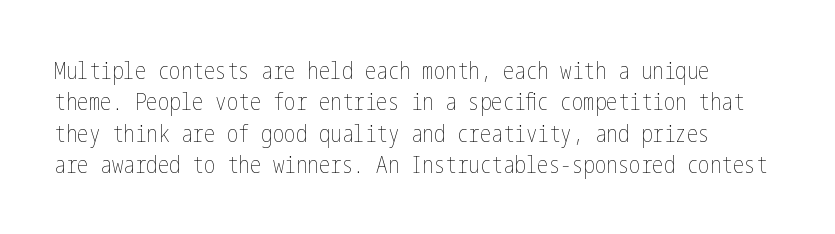
The image shows 23 px text type, upright; set normal line spacing (1.36x), normal letter spacing, not underlined.
